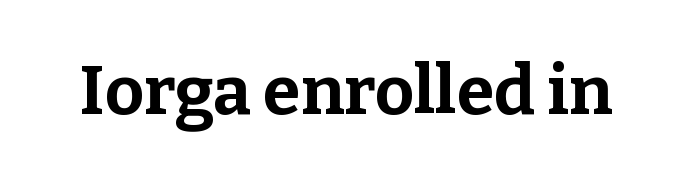
{"serif": "yes", "italic": "no", "bold": "yes", "weight": "bold", "width": "normal", "stroke_contrast": "low", "x_height": "medium", "monospaced": "no", "underline": "no", "letter_spacing": "normal", "letter_spacing_em": 0.0, "glyph_px": 68}
